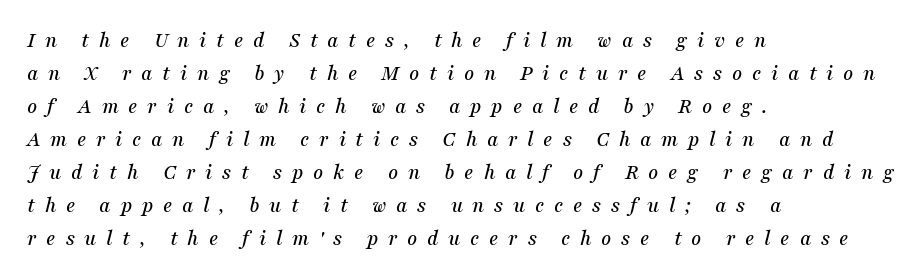
The image shows 22 px text type, italic (leaning right); set left-aligned, normal line spacing (1.5x), unusually wide letter spacing (+0.44 em), not underlined.
